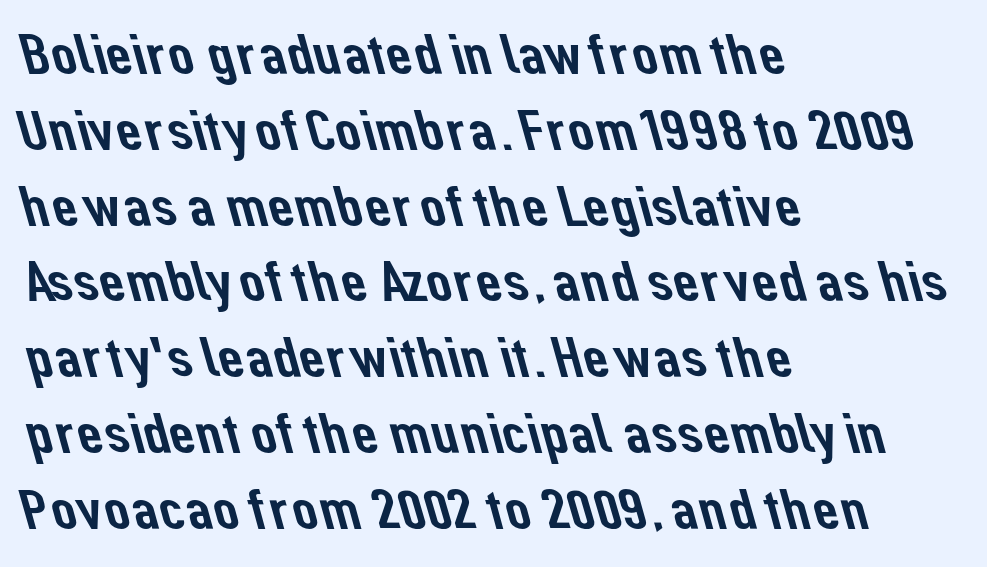
The image shows 57 px sans-serif type; set left-aligned, normal line spacing (1.33x), normal letter spacing, not underlined; low stroke contrast and a medium x-height.
